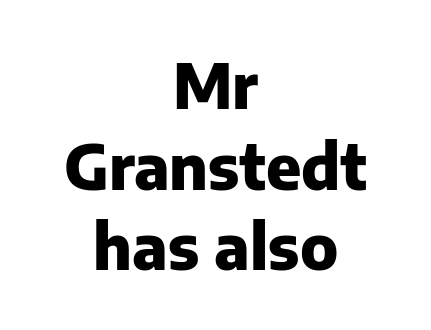
Q: Is the text bold? A: Yes.
Q: Is the text italic (slanted)? A: No, it is upright.
Q: Is the typeface a serif or a sans-serif typeface? A: Sans-serif.
Q: Is the text underlined? A: No.
Q: How is the paragraph aligned? A: Centered.
Q: Is the spacing between letters normal or unusually wide? A: Normal.
Q: Is the spacing between lines tight, normal or loose? A: Normal.
Q: Width (condensed, normal, or wide)? A: Normal.
Q: Stroke contrast? A: Low.
Q: x-height? A: Medium.
Q: Monospaced? A: No.
